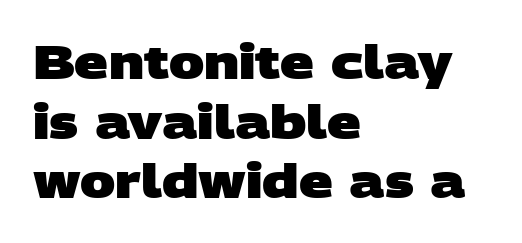
{"serif": "no", "bold": "yes", "weight": "heavy", "width": "wide", "stroke_contrast": "low", "x_height": "large", "monospaced": "no", "underline": "no", "align": "left", "line_spacing": "normal", "line_spacing_ratio": 1.27, "letter_spacing": "normal", "letter_spacing_em": 0.0, "glyph_px": 47}
